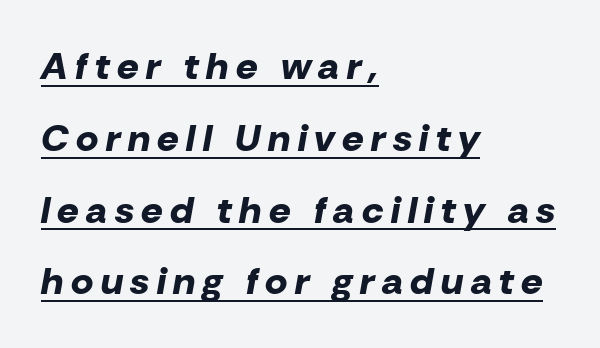
Q: Is the text bold? A: Yes.
Q: Is the text italic (slanted)? A: Yes, it leans right by about 10 degrees.
Q: Is the text underlined? A: Yes.
Q: How is the paragraph aligned? A: Left-aligned.
Q: Is the spacing between letters normal or unusually wide? A: Unusually wide.
Q: Width (condensed, normal, or wide)? A: Normal.
Q: Stroke contrast? A: Low.
Q: x-height? A: Medium.
Q: Monospaced? A: No.
